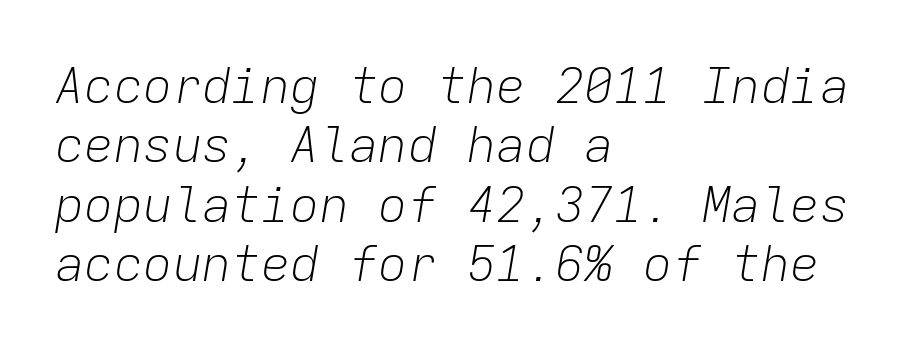
The image shows 49 px light type, italic (leaning right), monospaced; set left-aligned, line spacing 1.21x, normal letter spacing, not underlined; low stroke contrast and a medium x-height.
